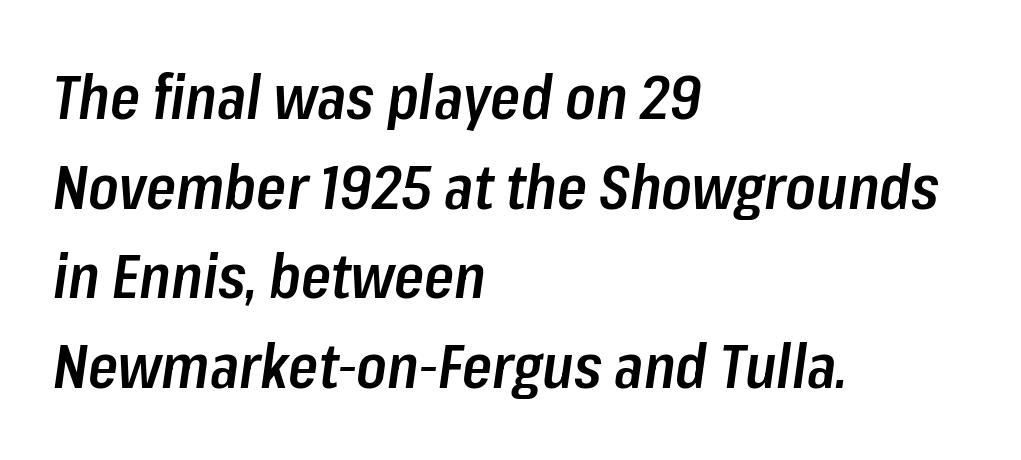
{"italic": "yes", "lean": "right", "slant_degrees": 8, "bold": "semi", "weight": "semibold", "width": "condensed", "stroke_contrast": "low", "x_height": "medium", "monospaced": "no", "underline": "no", "align": "left", "line_spacing": "normal", "line_spacing_ratio": 1.47, "letter_spacing": "normal", "letter_spacing_em": 0.0, "glyph_px": 61}
